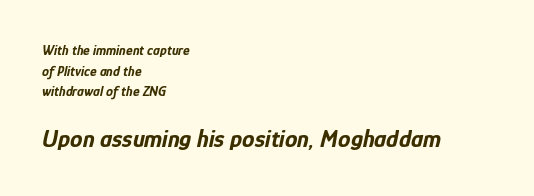
{"italic": "yes", "lean": "right", "slant_degrees": 12, "bold": "yes", "underline": "no", "align": "left", "line_spacing": "normal", "line_spacing_ratio": 1.48, "letter_spacing": "normal", "letter_spacing_em": 0.0, "larger_block": "second", "size_ratio": 1.79, "glyph_px": 25}
